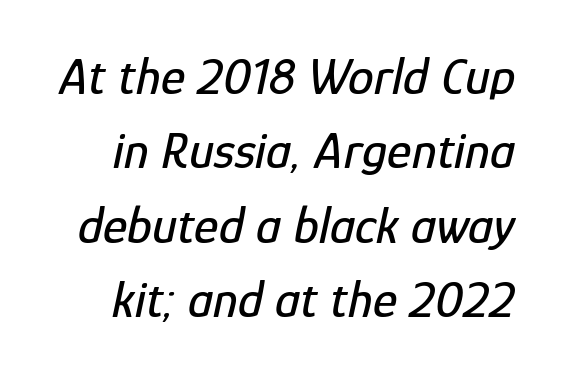
The image shows 52 px condensed type, italic (leaning right); set normal line spacing (1.43x), normal letter spacing, not underlined; low stroke contrast and a medium x-height.
